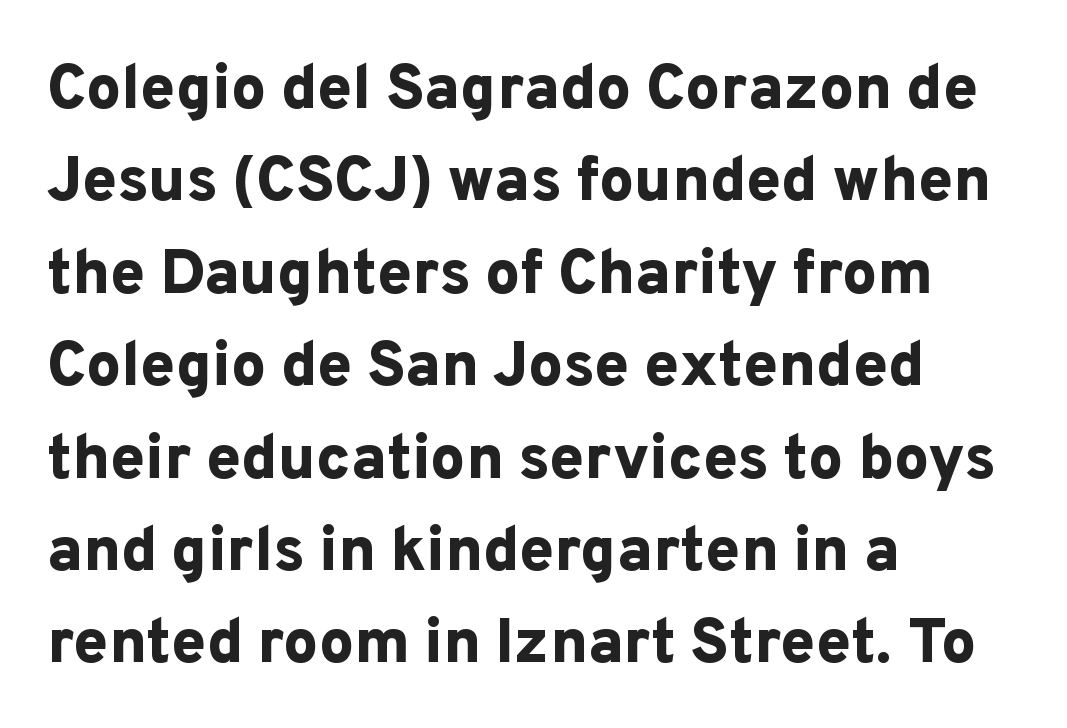
Q: Is the text bold? A: Yes.
Q: Is the text italic (slanted)? A: No, it is upright.
Q: Is the typeface a serif or a sans-serif typeface? A: Sans-serif.
Q: Is the text underlined? A: No.
Q: How is the paragraph aligned? A: Left-aligned.
Q: Is the spacing between letters normal or unusually wide? A: Normal.
Q: Is the spacing between lines tight, normal or loose? A: Normal.
Q: Width (condensed, normal, or wide)? A: Normal.
Q: Stroke contrast? A: Low.
Q: x-height? A: Medium.
Q: Monospaced? A: No.
